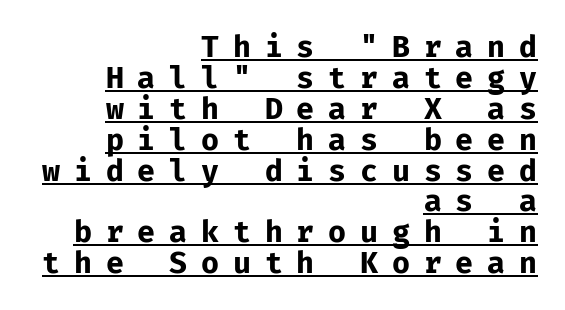
Q: Is the text bold? A: Yes.
Q: Is the text italic (slanted)? A: No, it is upright.
Q: Is the typeface a serif or a sans-serif typeface? A: Sans-serif.
Q: Is the text underlined? A: Yes.
Q: How is the paragraph aligned? A: Right-aligned.
Q: Is the spacing between letters normal or unusually wide? A: Unusually wide.
Q: Is the spacing between lines tight, normal or loose? A: Tight.
Q: Width (condensed, normal, or wide)? A: Normal.
Q: Stroke contrast? A: Low.
Q: x-height? A: Medium.
Q: Monospaced? A: Yes.
